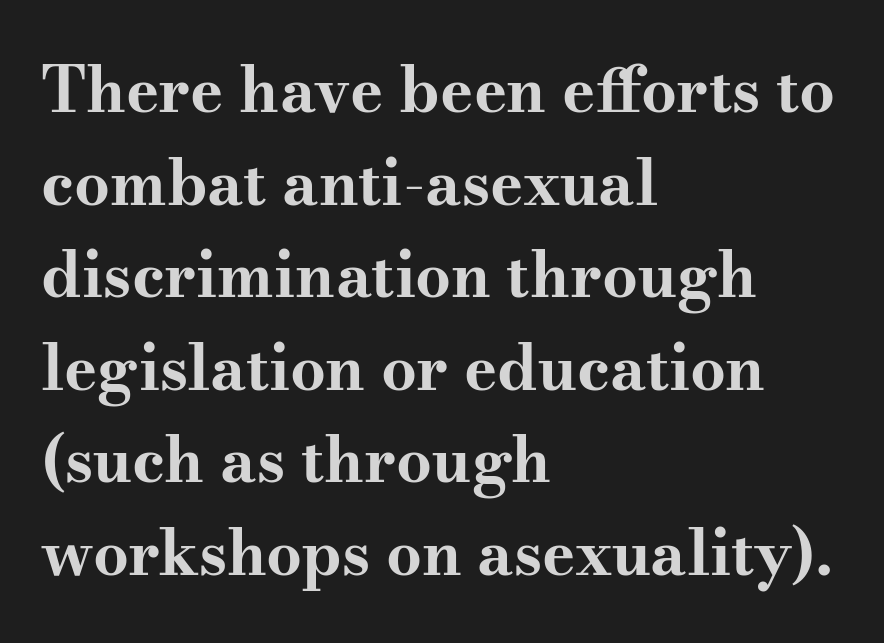
Q: Is the text bold? A: Yes.
Q: Is the text italic (slanted)? A: No, it is upright.
Q: Is the typeface a serif or a sans-serif typeface? A: Serif.
Q: Is the text underlined? A: No.
Q: How is the paragraph aligned? A: Left-aligned.
Q: Is the spacing between letters normal or unusually wide? A: Normal.
Q: Is the spacing between lines tight, normal or loose? A: Normal.
Q: Width (condensed, normal, or wide)? A: Wide.
Q: Stroke contrast? A: Medium.
Q: x-height? A: Small.
Q: Monospaced? A: No.
